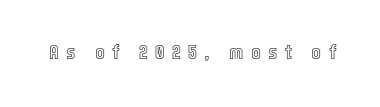
This sample uses an upright cut, with every glyph sitting square on the baseline. The space directly below the letters is spotless. Honestly, the letter spacing is so wide it's the main thing you notice.
